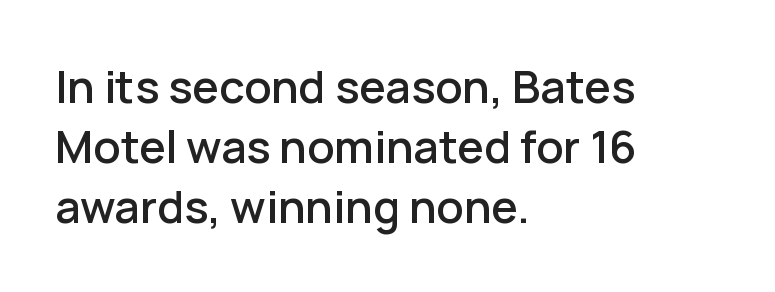
{"serif": "no", "italic": "no", "width": "normal", "stroke_contrast": "low", "x_height": "medium", "monospaced": "no", "underline": "no", "align": "left", "line_spacing": "normal", "line_spacing_ratio": 1.33, "letter_spacing": "normal", "letter_spacing_em": 0.0, "glyph_px": 45}
